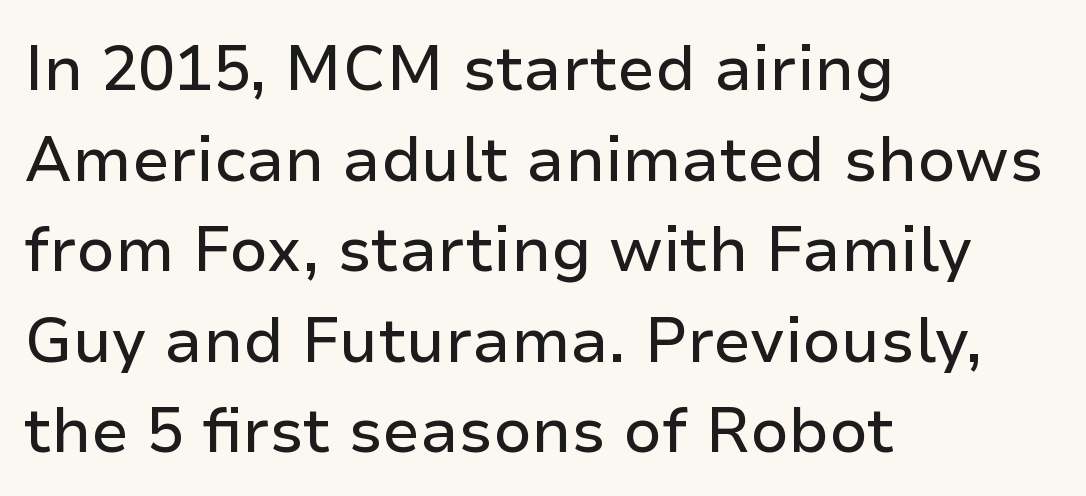
Q: Is the text italic (slanted)? A: No, it is upright.
Q: Is the typeface a serif or a sans-serif typeface? A: Sans-serif.
Q: Is the text underlined? A: No.
Q: How is the paragraph aligned? A: Left-aligned.
Q: Is the spacing between letters normal or unusually wide? A: Normal.
Q: Is the spacing between lines tight, normal or loose? A: Normal.
Q: Width (condensed, normal, or wide)? A: Normal.
Q: Stroke contrast? A: Low.
Q: x-height? A: Medium.
Q: Monospaced? A: No.
